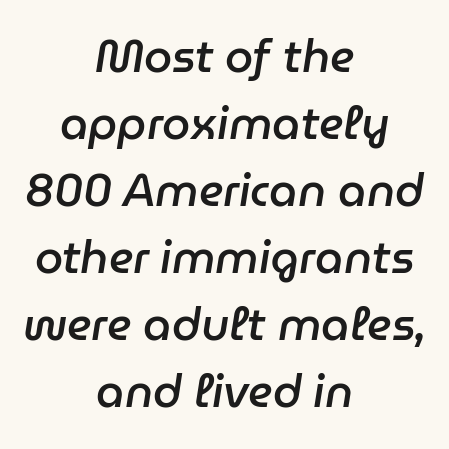
{"italic": "yes", "lean": "right", "slant_degrees": 9, "bold": "semi", "weight": "semibold", "width": "normal", "stroke_contrast": "low", "x_height": "medium", "monospaced": "no", "underline": "no", "align": "center", "line_spacing": "normal", "line_spacing_ratio": 1.49, "letter_spacing": "normal", "letter_spacing_em": 0.0, "glyph_px": 45}
